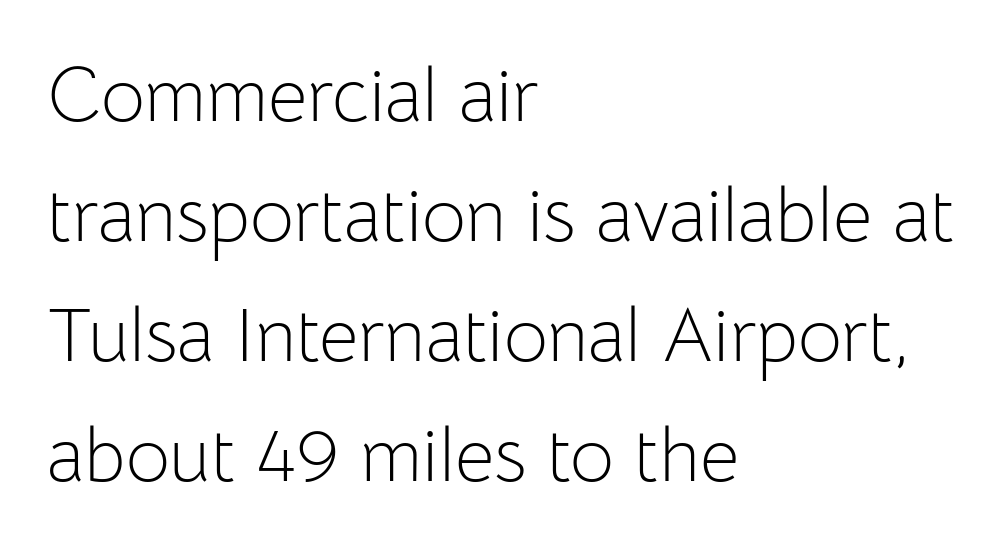
Q: Is the text bold? A: No.
Q: Is the text italic (slanted)? A: No, it is upright.
Q: Is the typeface a serif or a sans-serif typeface? A: Sans-serif.
Q: Is the text underlined? A: No.
Q: How is the paragraph aligned? A: Left-aligned.
Q: Is the spacing between letters normal or unusually wide? A: Normal.
Q: Is the spacing between lines tight, normal or loose? A: Normal.
Q: Width (condensed, normal, or wide)? A: Normal.
Q: Stroke contrast? A: Low.
Q: x-height? A: Medium.
Q: Monospaced? A: No.
